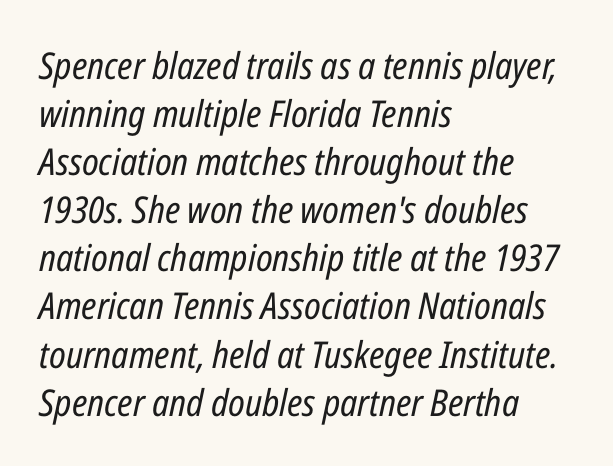
Between one letter and the next there's only the usual sliver of space. Stems and bowls with no extra thickness — not bold. Italic: yes, the glyphs are oblique. The text block is weighted toward the left margin, trailing off unevenly rightward. Check under the words: just untouched page.
